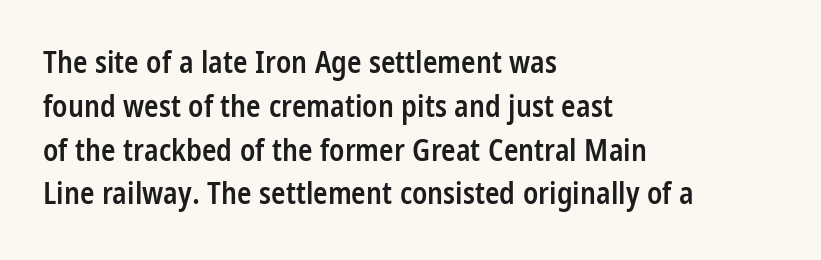
In terms of weight, the rendering is demibold, just under bold. The lines sit at an ordinary, default distance from one another. The type is set solid horizontally, with unmodified tracking. The text block is weighted toward the left margin, trailing off unevenly rightward. Each letter keeps its own natural width here, so spacing adapts to shape.
